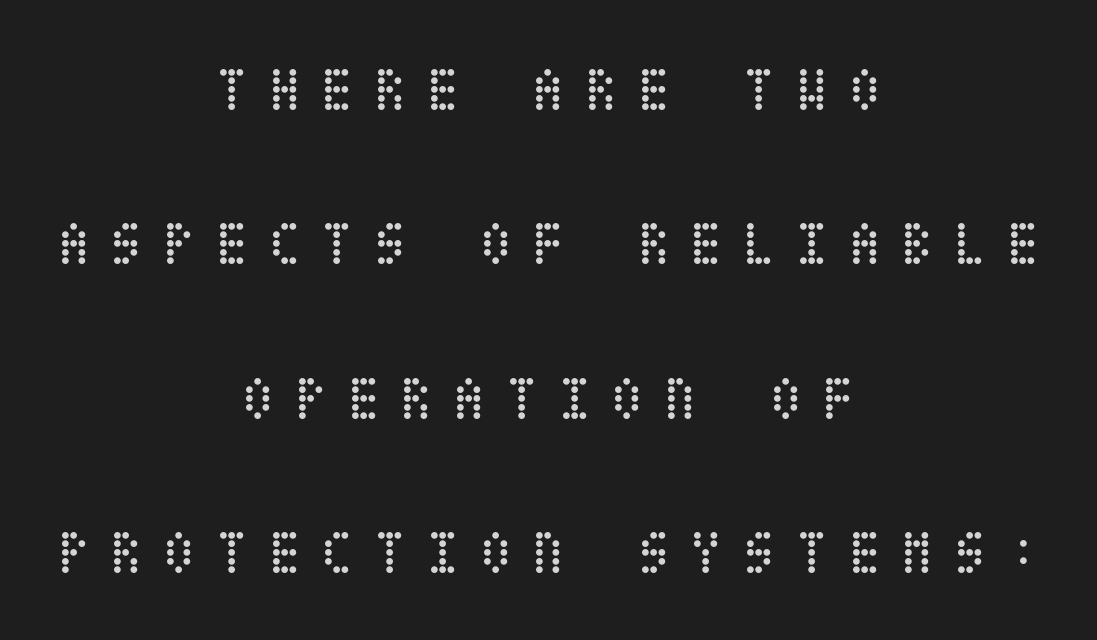
{"italic": "no", "bold": "no", "weight": "regular", "width": "condensed", "stroke_contrast": "low", "x_height": "large", "underline": "no", "align": "center", "line_spacing": "loose", "line_spacing_ratio": 2.45, "letter_spacing": "wide", "letter_spacing_em": 0.29, "glyph_px": 63}
